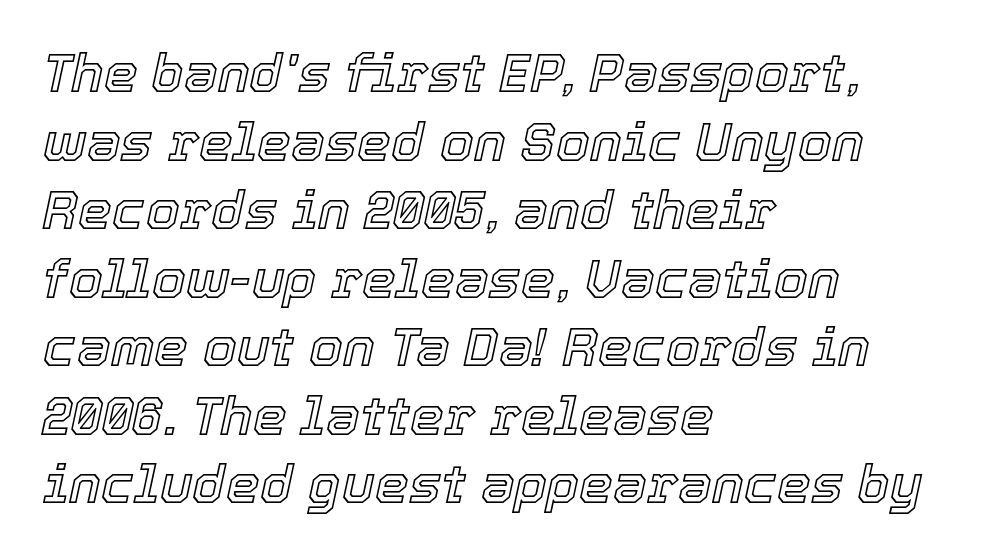
The words here are not underlined. Emphasis-style slanted type is in use. Leading matches the norm, producing a regular column. Varying glyph widths throughout — classic text-font behaviour. Default kerning and tracking; the words read as compact shapes.
